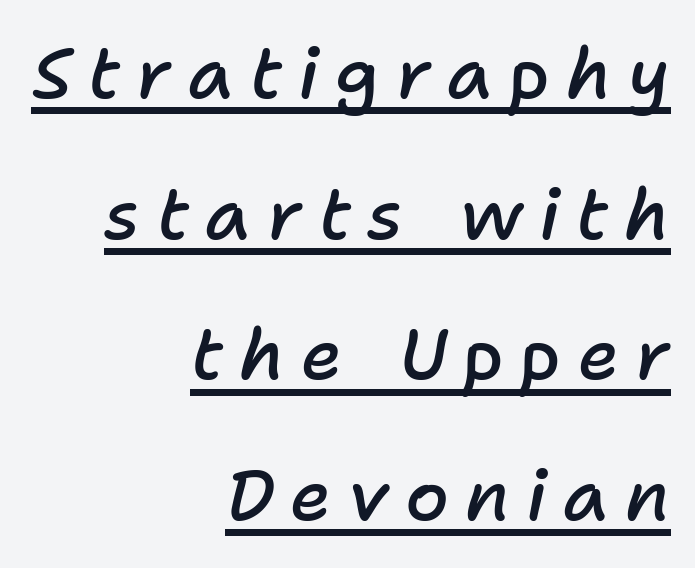
Q: Is the text bold? A: Semi-bold.
Q: Is the text italic (slanted)? A: Yes, it leans right by about 11 degrees.
Q: Is the text underlined? A: Yes.
Q: How is the paragraph aligned? A: Right-aligned.
Q: Is the spacing between letters normal or unusually wide? A: Unusually wide.
Q: Is the spacing between lines tight, normal or loose? A: Loose.
Q: Width (condensed, normal, or wide)? A: Normal.
Q: Stroke contrast? A: Low.
Q: x-height? A: Medium.
Q: Monospaced? A: No.
